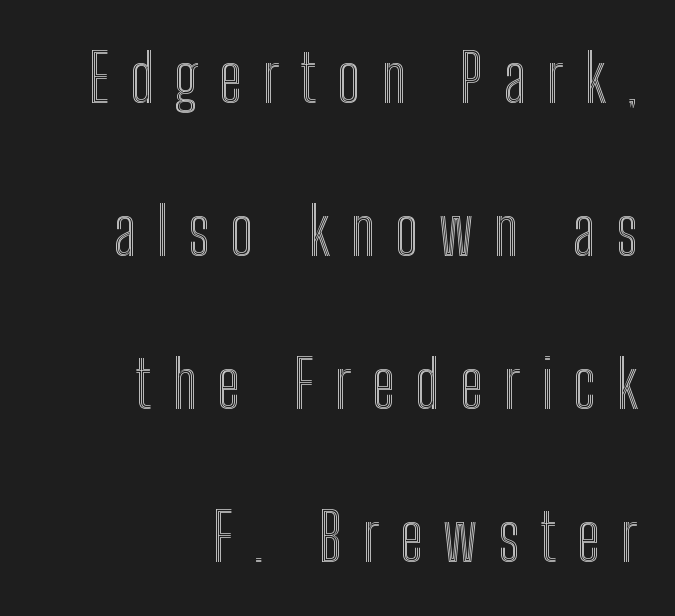
Bare-footed words on every line. The letterforms stand isolated, each surrounded by extra space. The lettering stays uniformly vertical, giving the passage a roman look. These lines stack with their right ends in a neat column.
